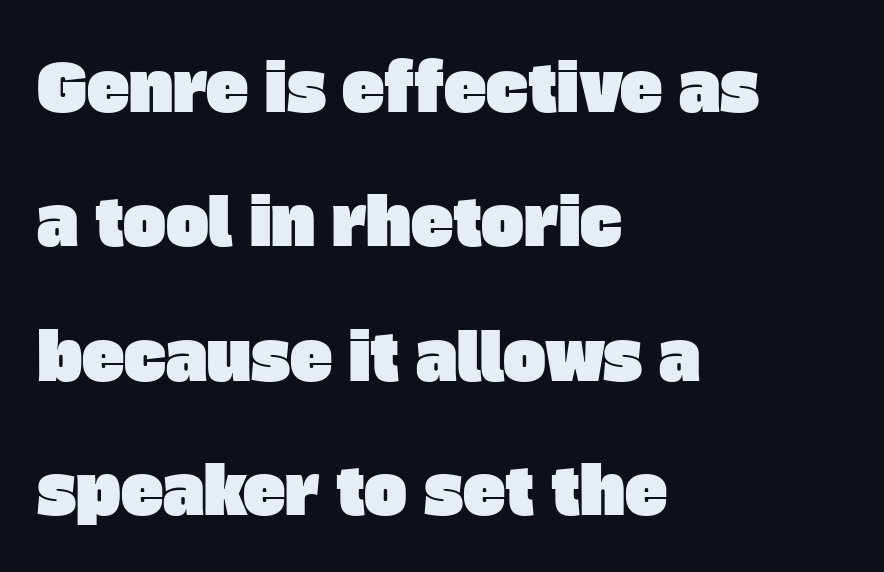
{"serif": "no", "width": "normal", "stroke_contrast": "low", "x_height": "large", "monospaced": "no", "underline": "no", "align": "left", "line_spacing": "loose", "line_spacing_ratio": 2.1, "letter_spacing": "normal", "letter_spacing_em": 0.0, "glyph_px": 64}
